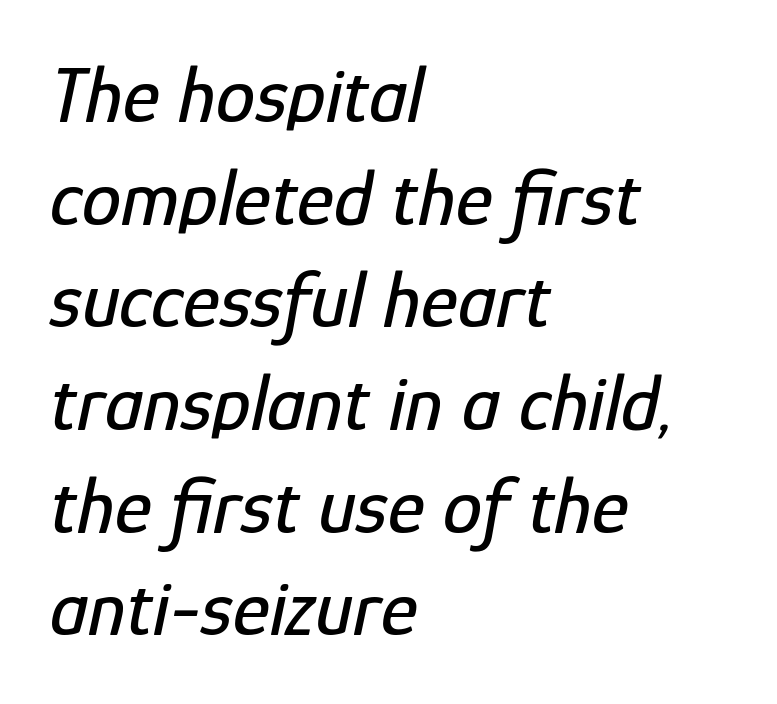
{"italic": "yes", "lean": "right", "slant_degrees": 12, "width": "condensed", "stroke_contrast": "low", "x_height": "medium", "monospaced": "no", "underline": "no", "align": "left", "line_spacing": "normal", "line_spacing_ratio": 1.3, "letter_spacing": "normal", "letter_spacing_em": 0.0, "glyph_px": 79}
